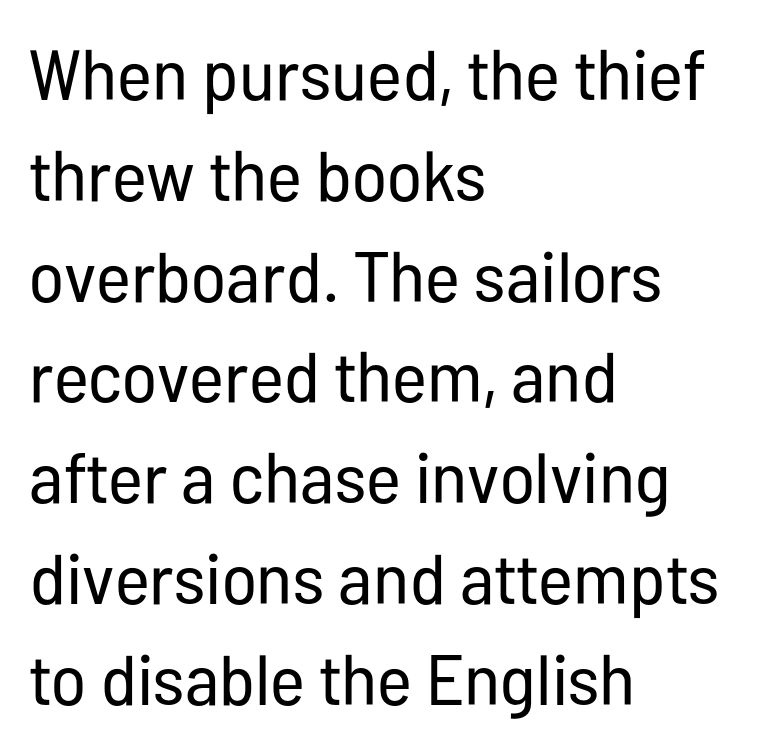
The image shows 71 px regular-weight, condensed sans-serif type, upright; set left-aligned, normal line spacing (1.42x), normal letter spacing, not underlined; low stroke contrast and a medium x-height.
